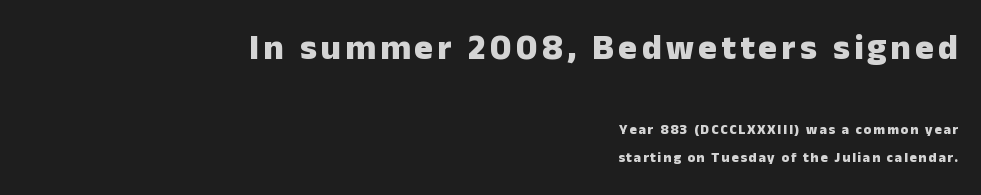
The image shows 35 px heavy sans-serif type, upright; set right-aligned, loose line spacing (1.95x), not underlined; the first (top) block is 2.5x larger; low stroke contrast and a medium x-height.
